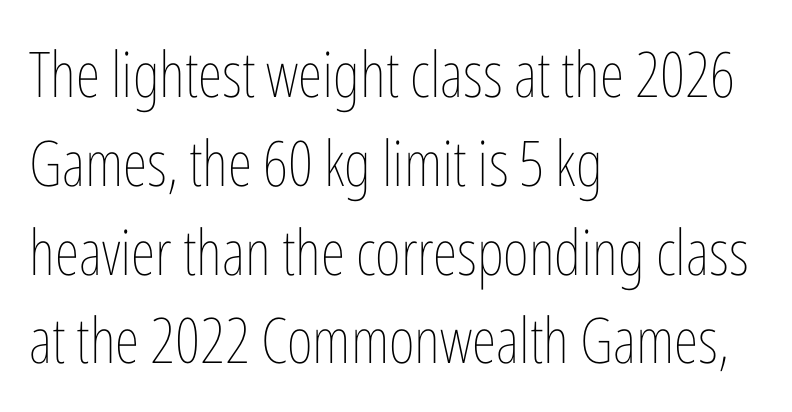
{"italic": "no", "bold": "no", "weight": "thin", "width": "condensed", "stroke_contrast": "low", "x_height": "medium", "monospaced": "no", "underline": "no", "align": "left", "line_spacing": "normal", "line_spacing_ratio": 1.41, "letter_spacing": "normal", "letter_spacing_em": 0.0, "glyph_px": 63}
